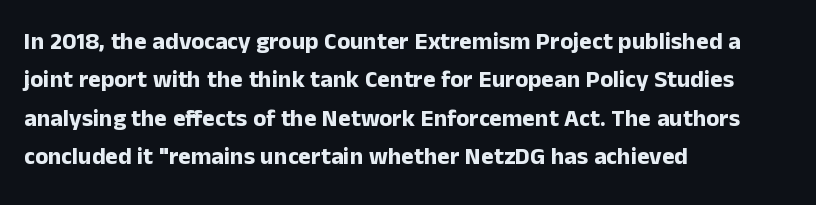
Check the space under the baseline: it is left empty. A classic flush-left, rag-right setting is used for this passage. These lines sit exactly where default settings would place them. Students, note that the glyphs here touch the page at normal intervals. The type sits square on the baseline with zero lean.
